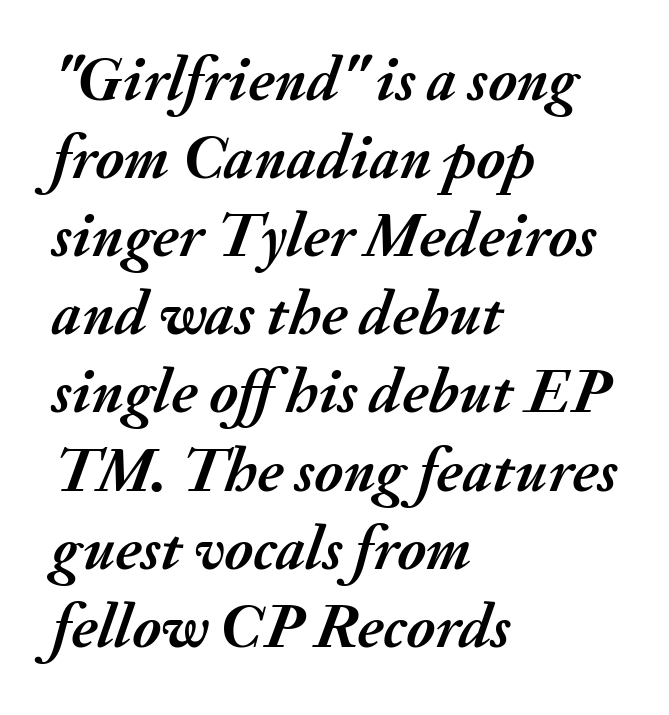
The image shows 63 px semibold type, italic (leaning right); set left-aligned, line spacing 1.24x, normal letter spacing, not underlined; medium stroke contrast and a small x-height.
